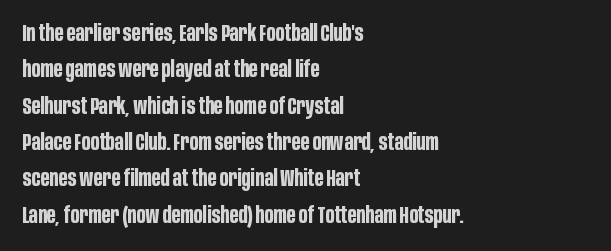
{"italic": "no", "bold": "yes", "underline": "no", "align": "left", "line_spacing": "normal", "line_spacing_ratio": 1.58, "letter_spacing": "normal", "letter_spacing_em": 0.0, "glyph_px": 23}
